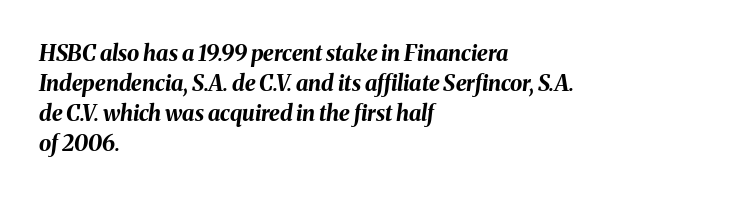
The typography opts for an oblique posture over an upright one. Typesetter's note: full bold, strokes at maximum text heaviness. Horizontally, the lines are justified to the leading edge only. The passage shown is not underscored anywhere. Normally led — the rows are evenly, conventionally spaced. The passage shown has conventional tracking throughout.
